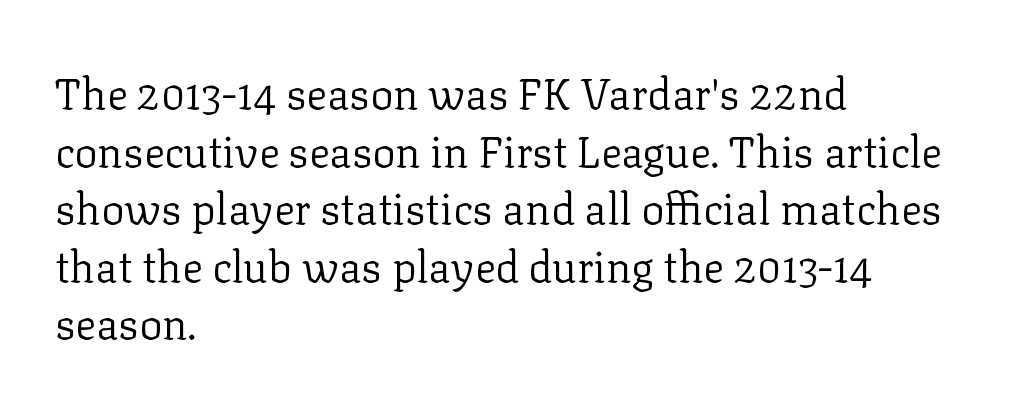
Weight: not bold — regular or lighter. There is no visible air inserted between adjacent glyphs. Spacing verdict: proportional, widths tailored to each character. You can tell it's not italic because the verticals are truly vertical. Notice how descenders clear the ascenders below comfortably — that's standard leading.
